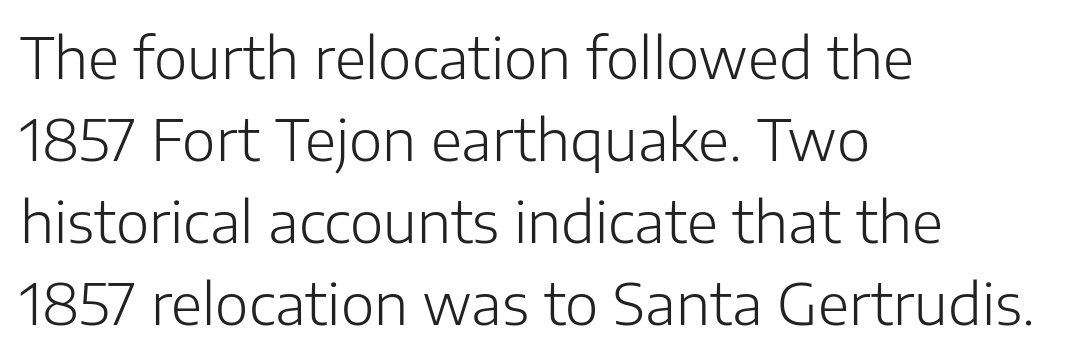
{"serif": "no", "italic": "no", "bold": "no", "weight": "light", "width": "normal", "stroke_contrast": "low", "x_height": "medium", "monospaced": "no", "underline": "no", "align": "left", "line_spacing": "normal", "line_spacing_ratio": 1.44, "letter_spacing": "normal", "letter_spacing_em": 0.0, "glyph_px": 57}
